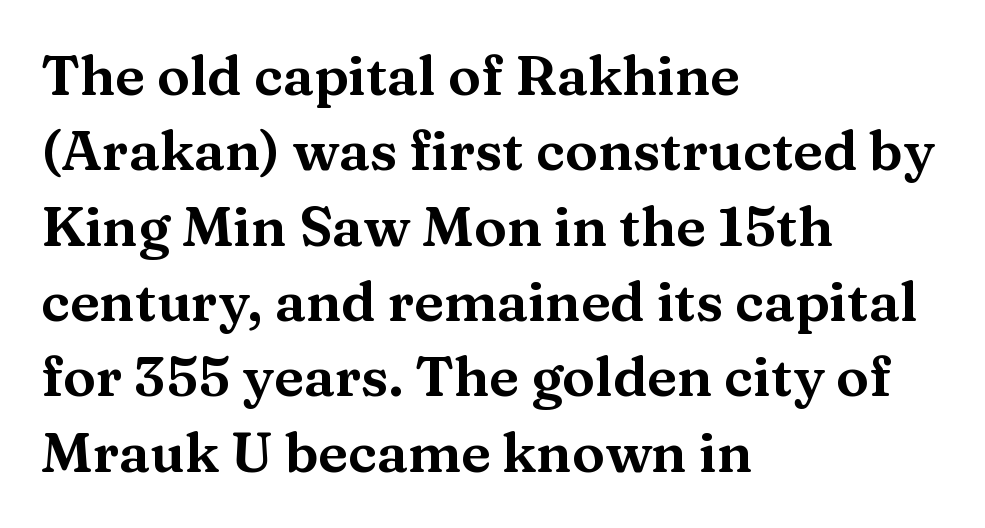
The image shows 55 px wide serif type, upright; set left-aligned, normal line spacing (1.37x), normal letter spacing, not underlined; medium stroke contrast and a medium x-height.
